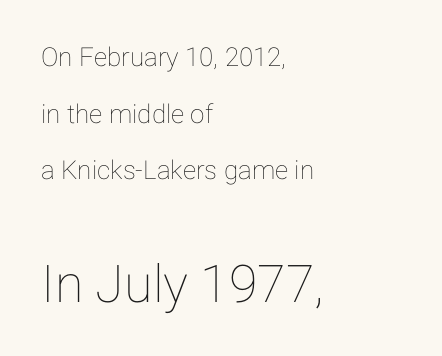
{"italic": "no", "width": "normal", "stroke_contrast": "low", "x_height": "medium", "monospaced": "no", "underline": "no", "align": "left", "line_spacing": "loose", "line_spacing_ratio": 2.18, "letter_spacing": "normal", "letter_spacing_em": 0.0, "larger_block": "second", "size_ratio": 2.0, "glyph_px": 52}
